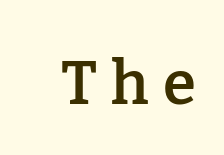
The image shows 60 px semibold serif type, upright; set unusually wide letter spacing (+0.24 em), not underlined; low stroke contrast and a medium x-height.
